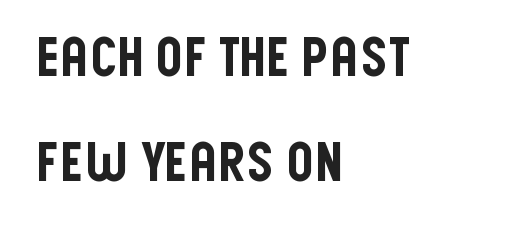
The image shows 54 px condensed sans-serif type, upright; set left-aligned, loose line spacing (1.94x), normal letter spacing, not underlined; low stroke contrast and a large x-height.
